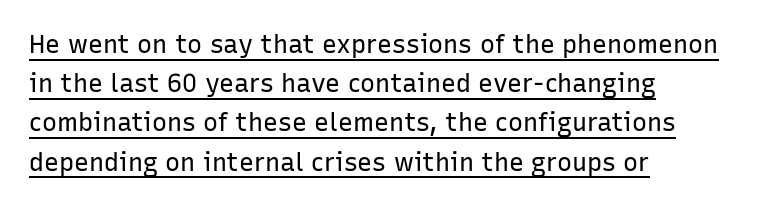
Q: Is the text bold? A: No.
Q: Is the text italic (slanted)? A: No, it is upright.
Q: Is the text underlined? A: Yes.
Q: How is the paragraph aligned? A: Left-aligned.
Q: Is the spacing between letters normal or unusually wide? A: Normal.
Q: Is the spacing between lines tight, normal or loose? A: Normal.
